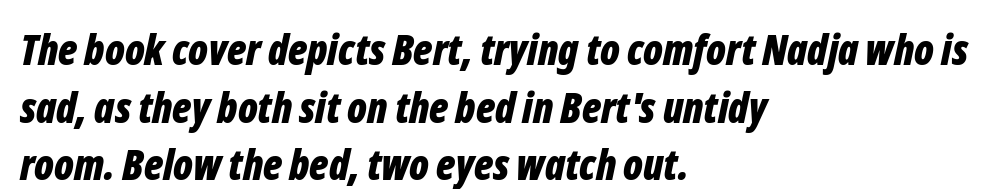
{"italic": "yes", "lean": "right", "slant_degrees": 12, "bold": "yes", "weight": "bold", "width": "condensed", "stroke_contrast": "low", "x_height": "medium", "monospaced": "no", "underline": "no", "align": "left", "line_spacing": "normal", "line_spacing_ratio": 1.37, "letter_spacing": "normal", "letter_spacing_em": 0.0, "glyph_px": 42}
